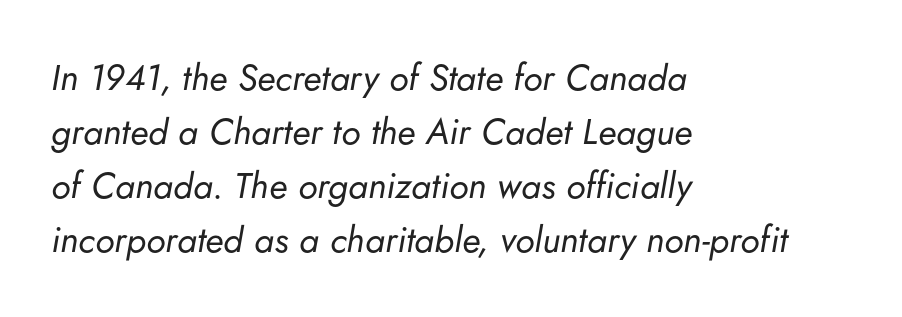
Q: Is the text bold? A: No.
Q: Is the text italic (slanted)? A: Yes, it leans right by about 5 degrees.
Q: Is the text underlined? A: No.
Q: How is the paragraph aligned? A: Left-aligned.
Q: Is the spacing between letters normal or unusually wide? A: Normal.
Q: Is the spacing between lines tight, normal or loose? A: Normal.
Q: Width (condensed, normal, or wide)? A: Normal.
Q: Stroke contrast? A: Low.
Q: x-height? A: Small.
Q: Monospaced? A: No.
